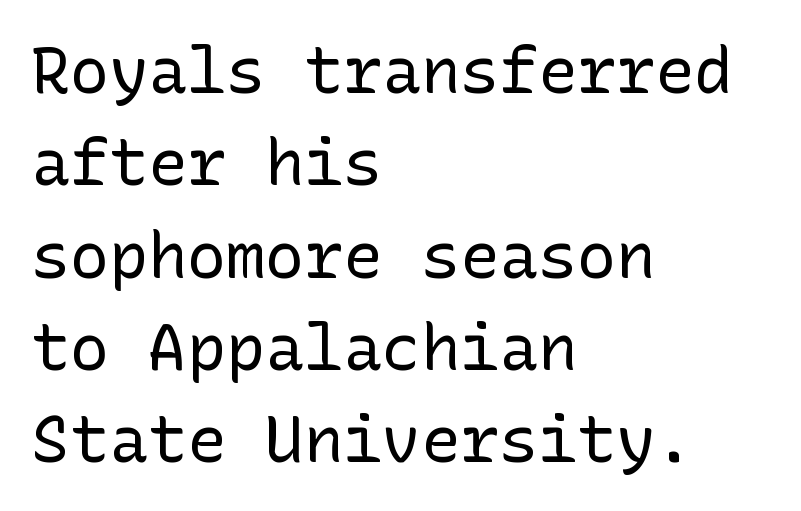
{"serif": "no", "italic": "no", "bold": "no", "weight": "regular", "width": "normal", "stroke_contrast": "low", "x_height": "medium", "underline": "no", "align": "left", "line_spacing": "normal", "line_spacing_ratio": 1.42, "letter_spacing": "normal", "letter_spacing_em": 0.0, "glyph_px": 65}
